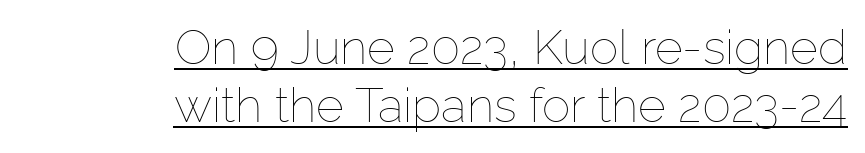
{"italic": "no", "bold": "no", "weight": "thin", "width": "normal", "stroke_contrast": "low", "x_height": "medium", "monospaced": "no", "underline": "yes", "align": "right", "line_spacing_ratio": 1.21, "letter_spacing": "normal", "letter_spacing_em": 0.0, "glyph_px": 48}
